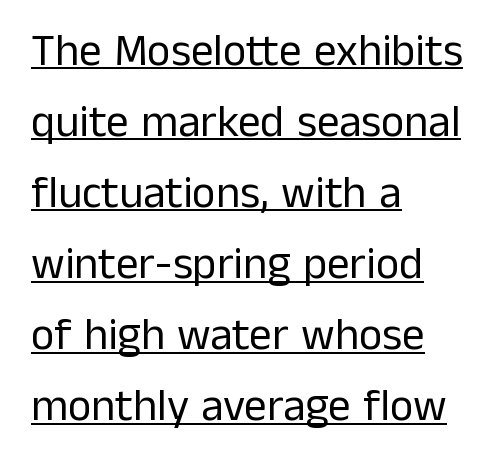
{"serif": "no", "italic": "no", "bold": "no", "weight": "regular", "width": "normal", "stroke_contrast": "low", "x_height": "medium", "monospaced": "no", "underline": "yes", "align": "left", "line_spacing": "normal", "line_spacing_ratio": 1.58, "letter_spacing": "normal", "letter_spacing_em": 0.0, "glyph_px": 45}
